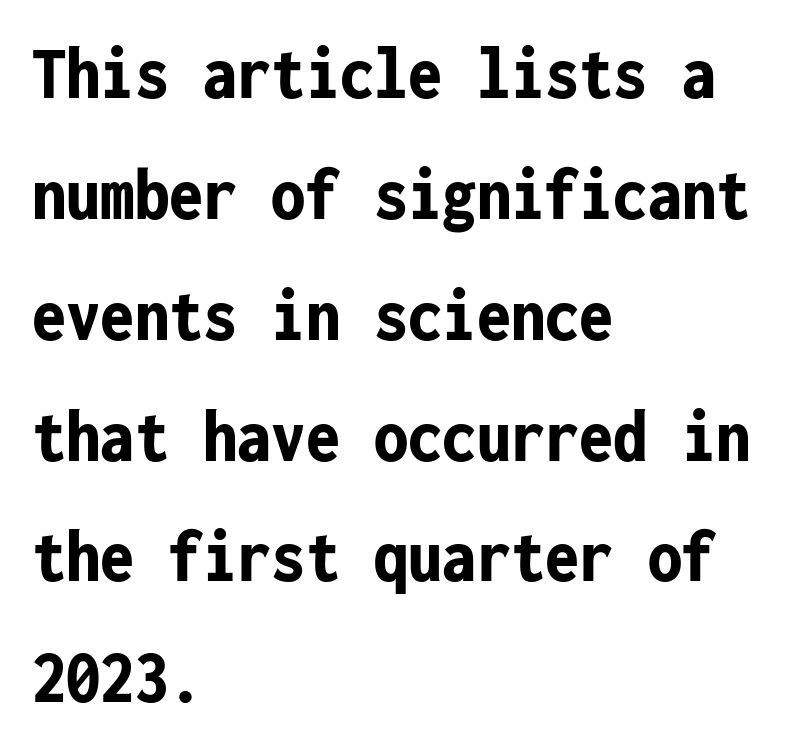
{"serif": "no", "italic": "no", "bold": "yes", "weight": "bold", "width": "condensed", "stroke_contrast": "low", "x_height": "medium", "monospaced": "yes", "underline": "no", "align": "left", "line_spacing": "normal", "line_spacing_ratio": 1.59, "letter_spacing": "normal", "letter_spacing_em": 0.0, "glyph_px": 76}
